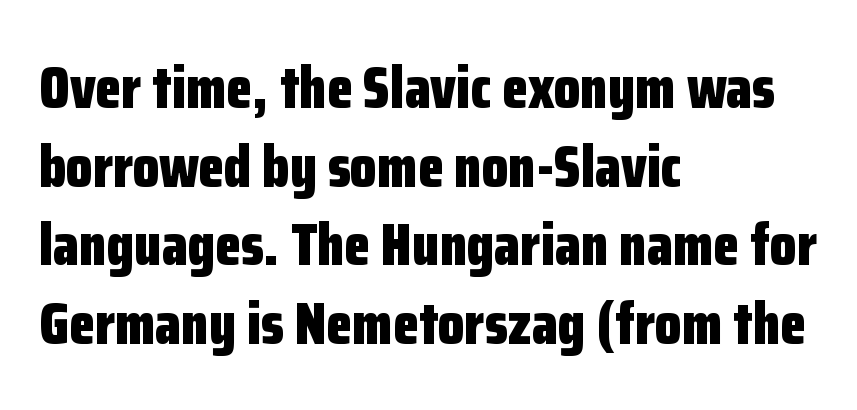
Reading down the column, the eye jumps a familiar distance to each next line. Typographic density is high because the face is bold. Any mark beneath the type? The region is blank. This is the regular roman posture of the typeface. Spacing verdict: proportional, widths tailored to each character.
